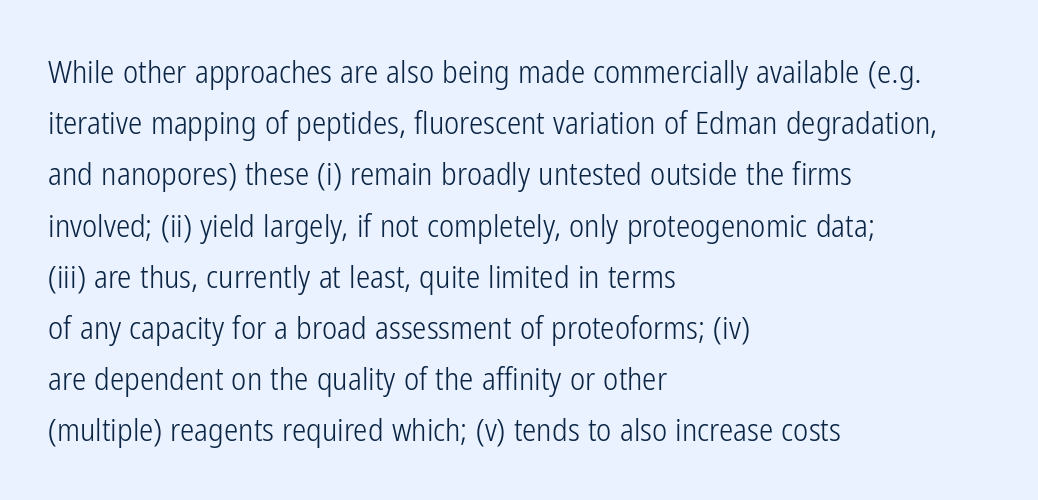
Q: Is the text bold? A: No.
Q: Is the text italic (slanted)? A: No, it is upright.
Q: Is the typeface a serif or a sans-serif typeface? A: Sans-serif.
Q: Is the text underlined? A: No.
Q: How is the paragraph aligned? A: Left-aligned.
Q: Is the spacing between letters normal or unusually wide? A: Normal.
Q: Is the spacing between lines tight, normal or loose? A: Normal.
Q: Width (condensed, normal, or wide)? A: Condensed.
Q: Stroke contrast? A: Low.
Q: x-height? A: Medium.
Q: Monospaced? A: No.
